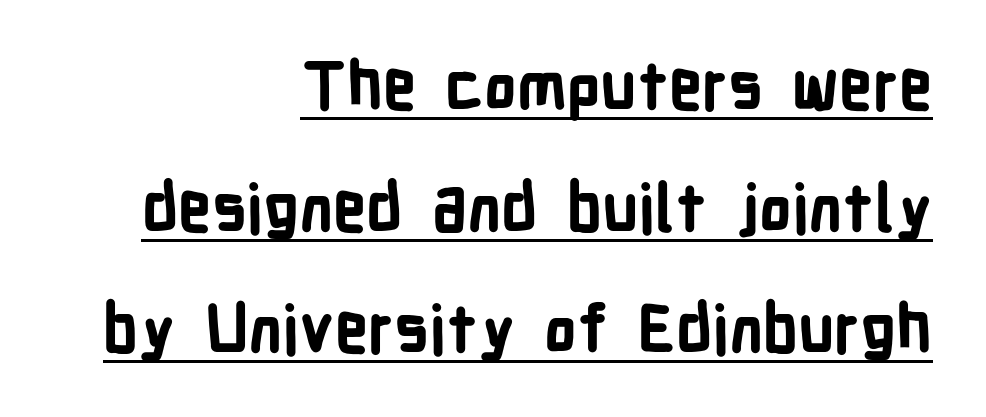
{"serif": "no", "italic": "no", "bold": "yes", "weight": "bold", "width": "condensed", "stroke_contrast": "low", "x_height": "medium", "monospaced": "no", "underline": "yes", "align": "right", "line_spacing_ratio": 1.87, "letter_spacing": "normal", "letter_spacing_em": 0.0, "glyph_px": 65}
